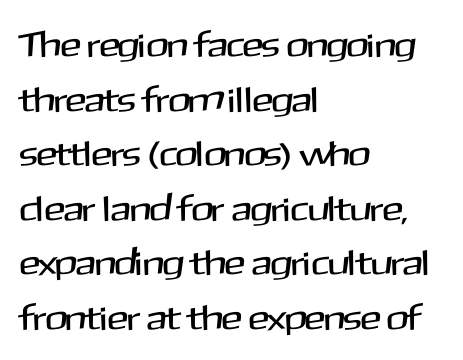
The image shows 35 px sans-serif type, upright; set left-aligned, normal line spacing (1.56x), normal letter spacing, not underlined; medium stroke contrast and a medium x-height.
